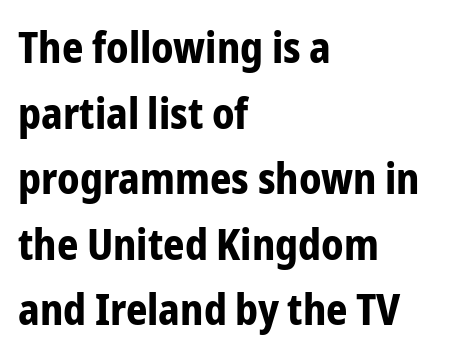
{"serif": "no", "italic": "no", "bold": "yes", "weight": "bold", "width": "condensed", "stroke_contrast": "low", "x_height": "medium", "monospaced": "no", "underline": "no", "align": "left", "line_spacing": "normal", "line_spacing_ratio": 1.56, "letter_spacing": "normal", "letter_spacing_em": 0.0, "glyph_px": 42}
